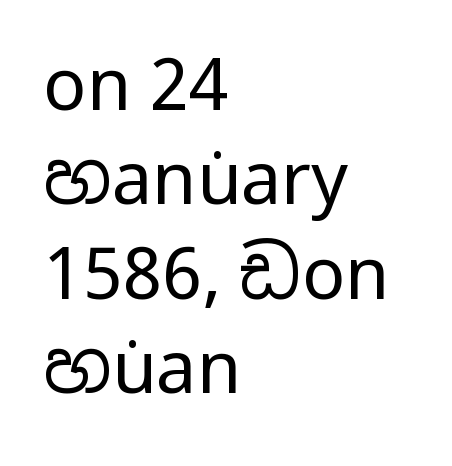
Weight class: somewhere from thin through regular. The area under the type is left untouched. A typesetter would label this face a sans. Rows of type keep a routine distance in the vertical direction. Style check: upright.
